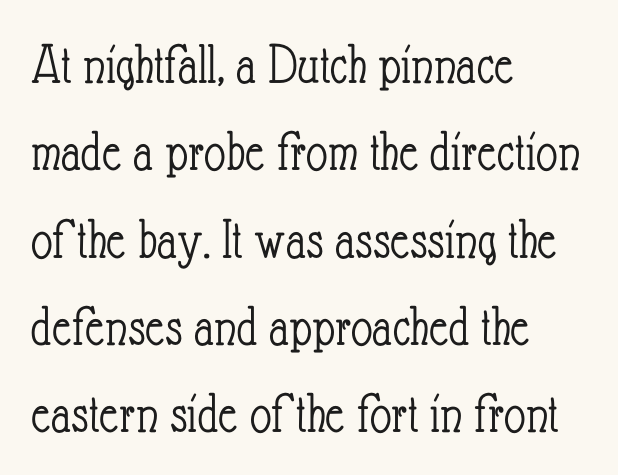
The image shows 59 px light, condensed type, upright; set left-aligned, normal line spacing (1.48x), normal letter spacing, not underlined; low stroke contrast and a small x-height.
